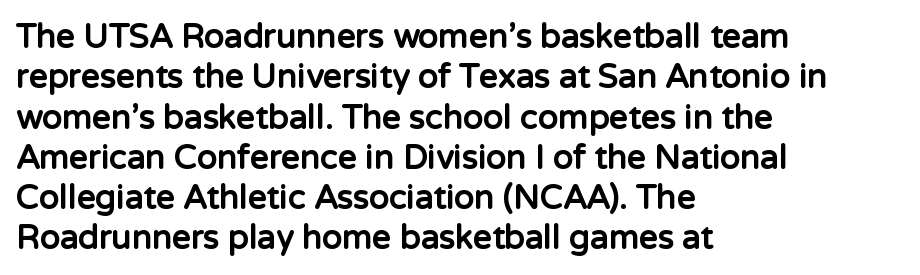
The image shows 33 px bold sans-serif type, upright; set left-aligned, line spacing 1.22x, normal letter spacing, not underlined; low stroke contrast and a medium x-height.
